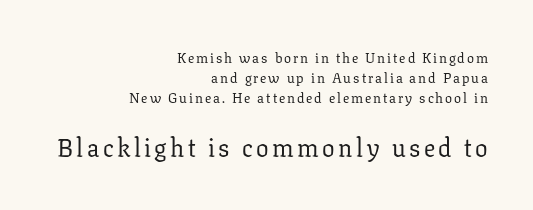
The image shows 25 px text type, upright; set right-aligned, normal line spacing (1.42x), not underlined; the second (bottom) block is 1.79x larger.
